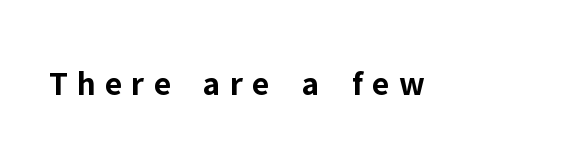
Q: Is the text bold? A: Yes.
Q: Is the text italic (slanted)? A: No, it is upright.
Q: Is the typeface a serif or a sans-serif typeface? A: Sans-serif.
Q: Is the text underlined? A: No.
Q: Is the spacing between letters normal or unusually wide? A: Unusually wide.
Q: Width (condensed, normal, or wide)? A: Normal.
Q: Stroke contrast? A: Low.
Q: x-height? A: Medium.
Q: Monospaced? A: No.
